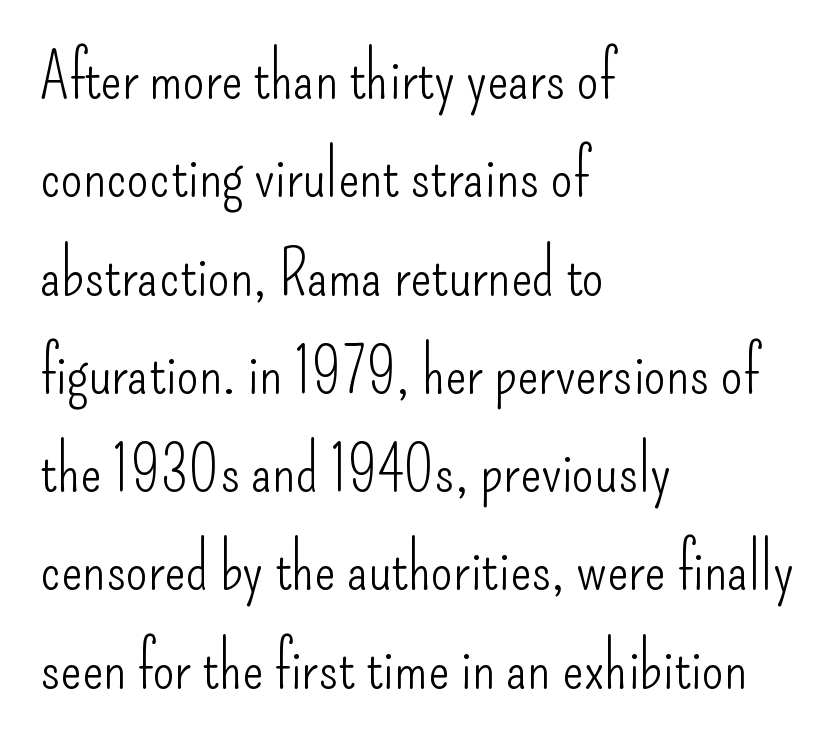
These lines are rendered in a variable-pitch font. Weight: regular or lighter. Vertically, the passage feels balanced, rows spaced as you'd expect. A sans-serif font was chosen for this passage.
